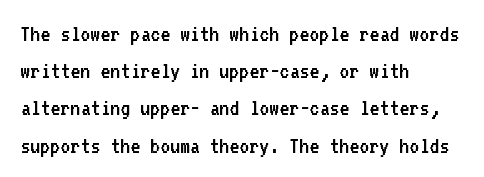
{"italic": "no", "bold": "no", "underline": "no", "align": "left", "line_spacing": "normal", "line_spacing_ratio": 1.55, "letter_spacing": "normal", "letter_spacing_em": 0.0, "glyph_px": 24}
